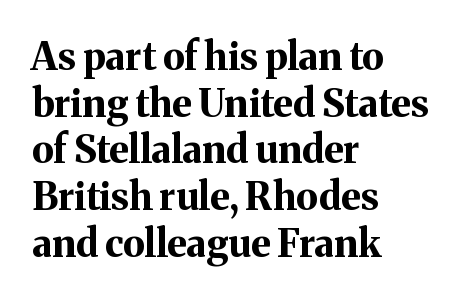
No word sits above an underline. This sample uses plain, unmodified letter spacing. The letters stand upright; this is a roman face. Letterform terminals end in serifs throughout the passage.
